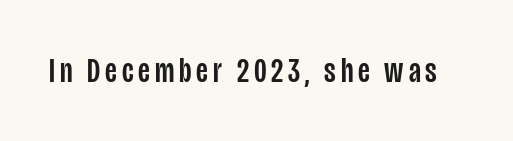
The rendering uses natural spacing where letterforms have individual widths. The text was rendered using a sans face with plain stroke endings. The letters stand straight up with perfectly vertical stems. The glyphs are unaccompanied by any horizontal stroke below them.
